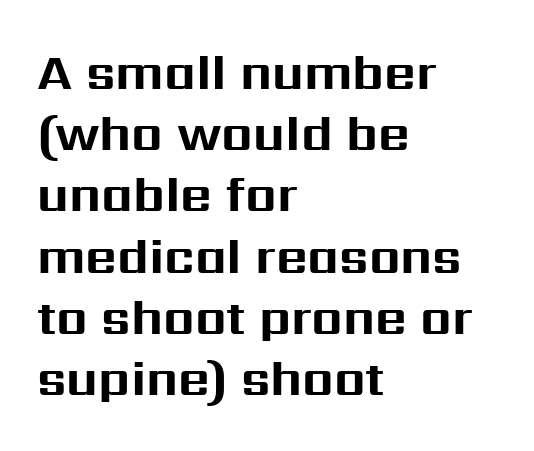
{"serif": "no", "italic": "no", "bold": "yes", "weight": "bold", "width": "normal", "stroke_contrast": "medium", "x_height": "medium", "monospaced": "no", "underline": "no", "align": "left", "line_spacing": "normal", "line_spacing_ratio": 1.25, "letter_spacing": "normal", "letter_spacing_em": 0.0, "glyph_px": 49}
